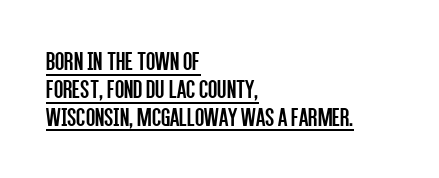
{"italic": "no", "bold": "no", "underline": "yes", "align": "left", "line_spacing": "tight", "line_spacing_ratio": 1.03, "letter_spacing": "normal", "letter_spacing_em": 0.0, "glyph_px": 27}
